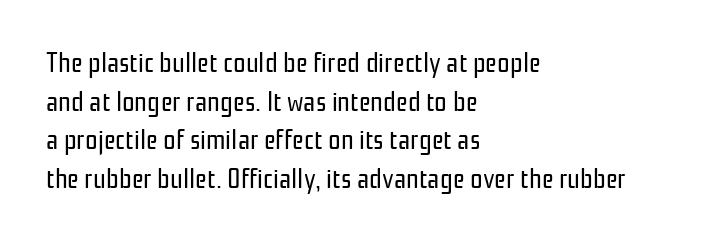
The image shows 28 px regular-weight, condensed sans-serif type, upright; set left-aligned, normal line spacing (1.38x), normal letter spacing, not underlined; low stroke contrast and a medium x-height.
